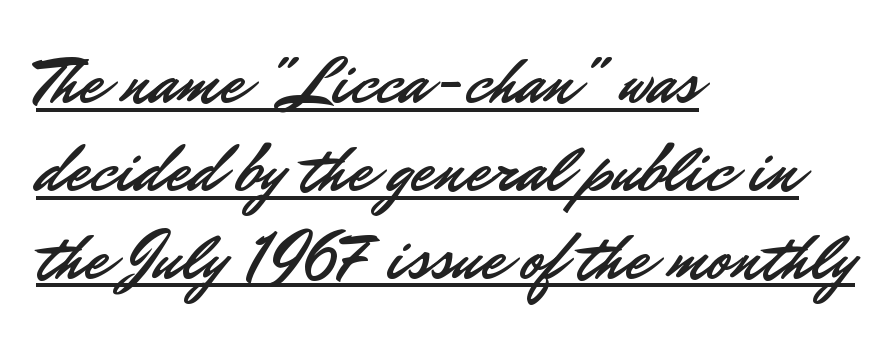
The image shows 67 px sans-serif type; set left-aligned, normal line spacing (1.31x), normal letter spacing, underlined; low stroke contrast and a small x-height.
